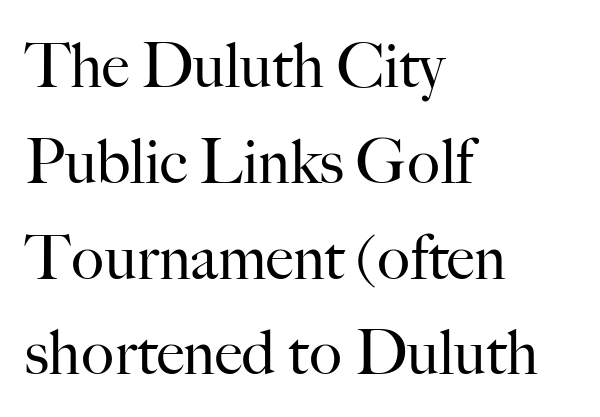
Q: Is the text bold? A: No.
Q: Is the text italic (slanted)? A: No, it is upright.
Q: Is the typeface a serif or a sans-serif typeface? A: Serif.
Q: Is the text underlined? A: No.
Q: How is the paragraph aligned? A: Left-aligned.
Q: Is the spacing between letters normal or unusually wide? A: Normal.
Q: Is the spacing between lines tight, normal or loose? A: Normal.
Q: Width (condensed, normal, or wide)? A: Normal.
Q: Stroke contrast? A: High.
Q: x-height? A: Small.
Q: Monospaced? A: No.
